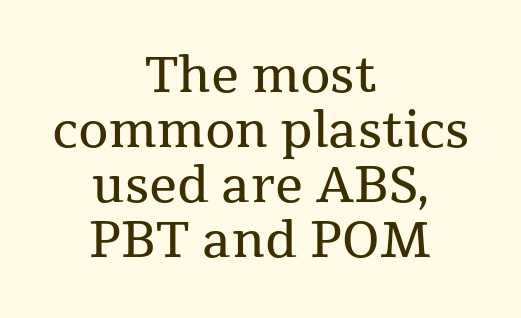
The image shows 49 px regular-weight serif type, upright; set centered, tight line spacing (1.12x), normal letter spacing, not underlined; medium stroke contrast and a medium x-height.
